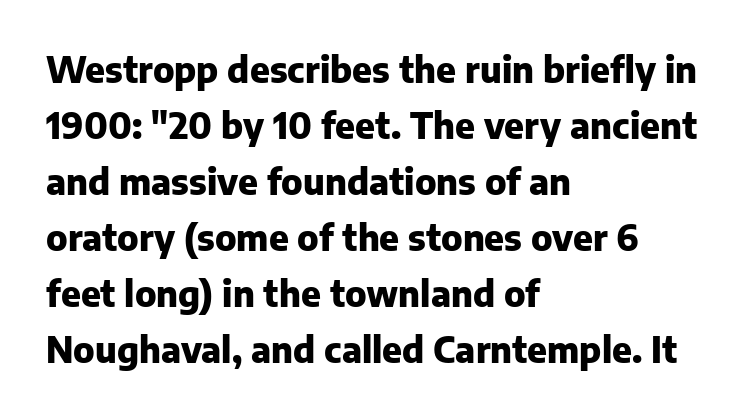
The image shows 35 px heavy sans-serif type, upright; set left-aligned, normal line spacing (1.6x), normal letter spacing, not underlined; low stroke contrast and a medium x-height.
